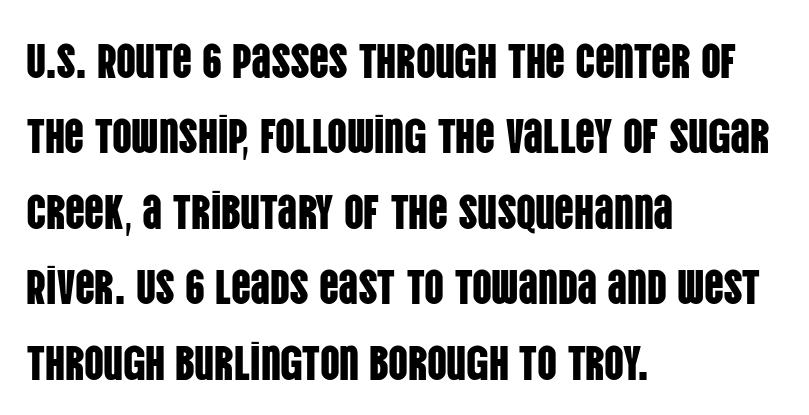
The designer went with a sans here, leaving each stem footless. What stands out about the letter spacing? Nothing — it is the standard amount. Quick note: not italic, upright. Teacher's note: observe the even left margin — that is flush-left alignment.
